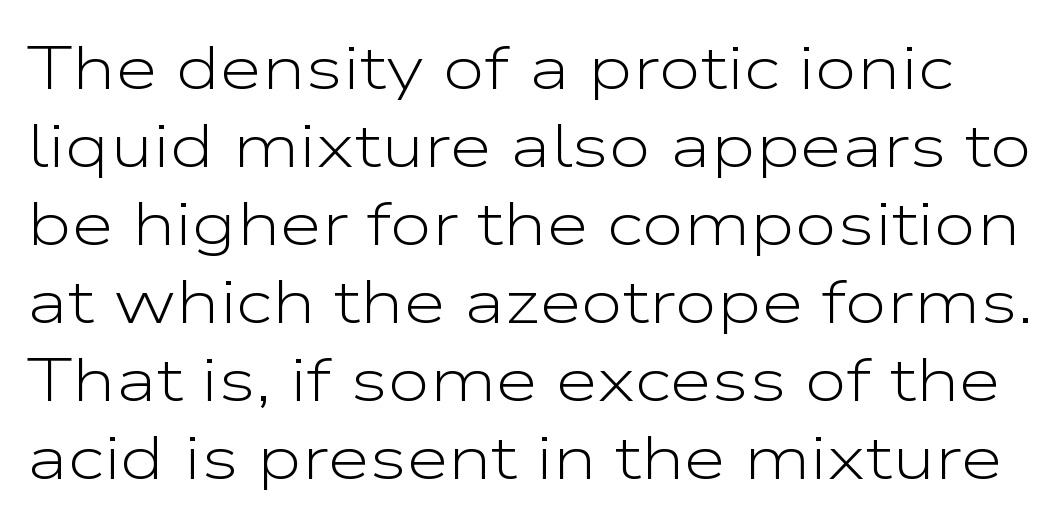
The type family on display is of the sans-serif kind. Compared with typical body copy, the letter spacing here is the same. Character widths vary here, with narrow letters taking less room than wide ones. The weight tops out at a normal text grade.
